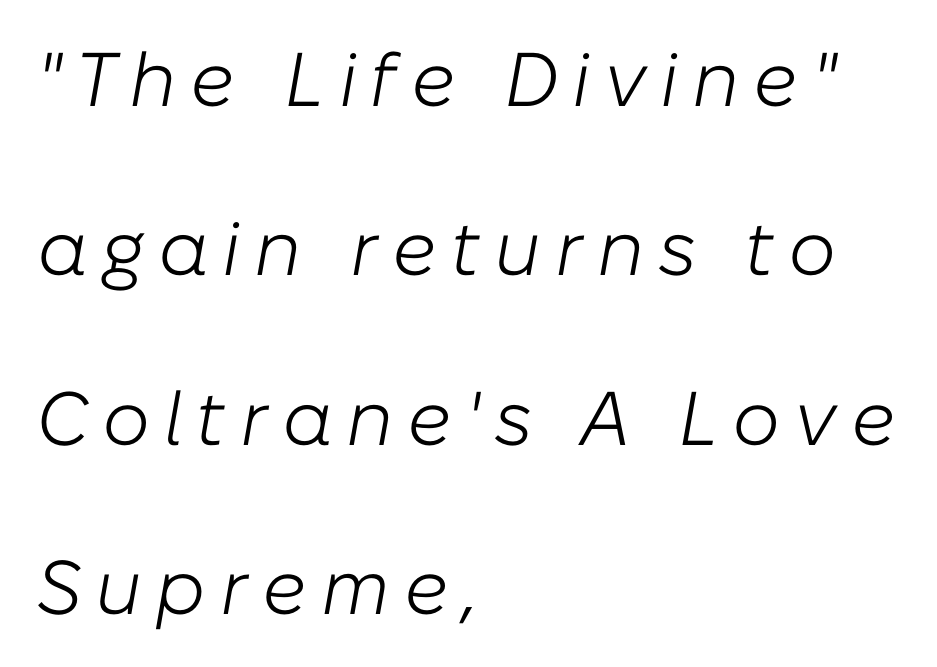
{"italic": "yes", "lean": "right", "slant_degrees": 10, "bold": "no", "weight": "light", "width": "normal", "stroke_contrast": "low", "x_height": "medium", "monospaced": "no", "underline": "no", "align": "left", "line_spacing": "loose", "line_spacing_ratio": 2.23, "glyph_px": 76}
